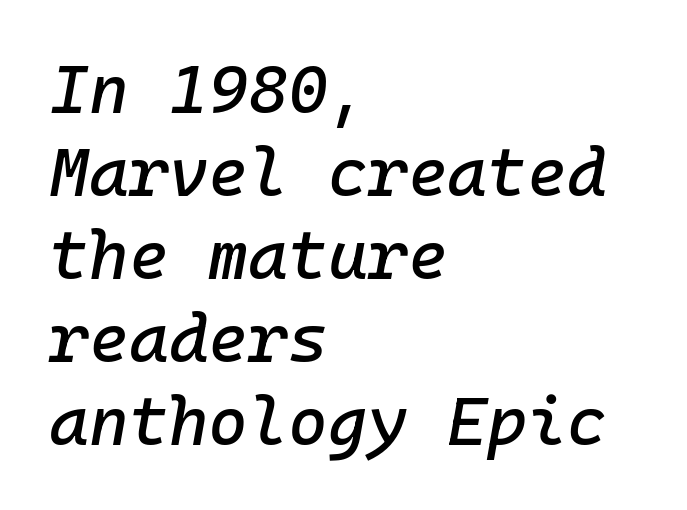
{"italic": "yes", "lean": "right", "slant_degrees": 10, "width": "normal", "stroke_contrast": "low", "x_height": "medium", "underline": "no", "align": "left", "line_spacing_ratio": 1.22, "letter_spacing": "normal", "letter_spacing_em": 0.0, "glyph_px": 68}
